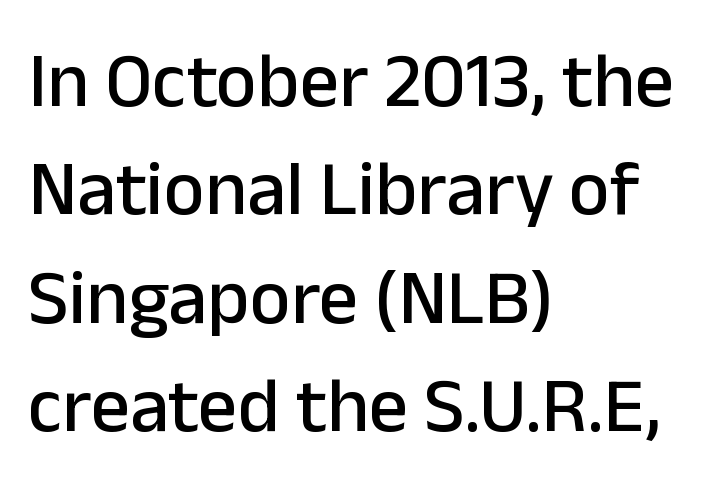
Q: Is the text italic (slanted)? A: No, it is upright.
Q: Is the typeface a serif or a sans-serif typeface? A: Sans-serif.
Q: Is the text underlined? A: No.
Q: How is the paragraph aligned? A: Left-aligned.
Q: Is the spacing between letters normal or unusually wide? A: Normal.
Q: Is the spacing between lines tight, normal or loose? A: Normal.
Q: Width (condensed, normal, or wide)? A: Normal.
Q: Stroke contrast? A: Low.
Q: x-height? A: Medium.
Q: Monospaced? A: No.
